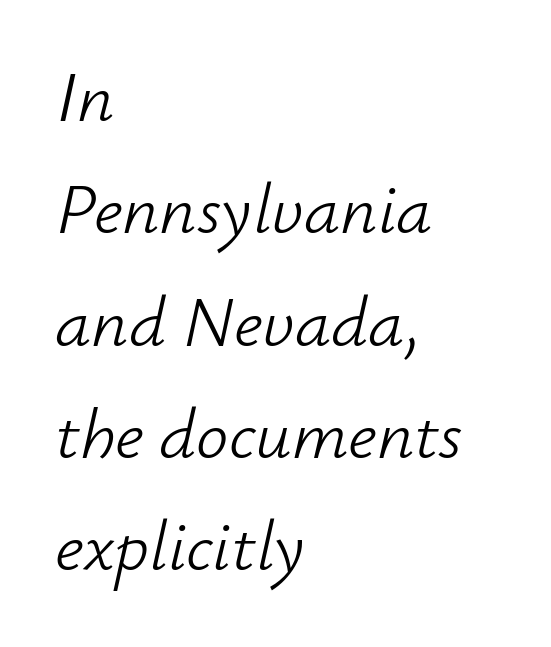
Q: Is the text bold? A: No.
Q: Is the text italic (slanted)? A: Yes, it leans right by about 12 degrees.
Q: Is the text underlined? A: No.
Q: How is the paragraph aligned? A: Left-aligned.
Q: Is the spacing between letters normal or unusually wide? A: Normal.
Q: Is the spacing between lines tight, normal or loose? A: Normal.
Q: Width (condensed, normal, or wide)? A: Normal.
Q: Stroke contrast? A: Low.
Q: x-height? A: Small.
Q: Monospaced? A: No.
